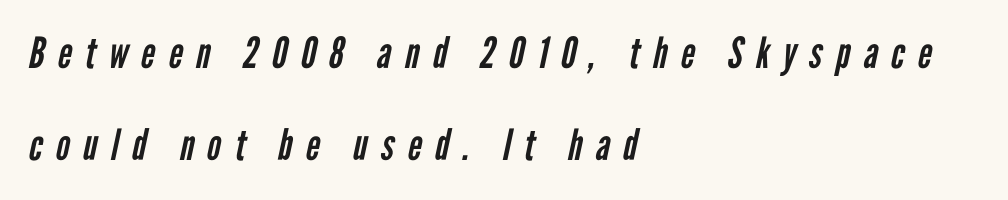
Q: Is the text bold? A: No.
Q: Is the typeface a serif or a sans-serif typeface? A: Sans-serif.
Q: Is the text underlined? A: No.
Q: How is the paragraph aligned? A: Left-aligned.
Q: Is the spacing between letters normal or unusually wide? A: Unusually wide.
Q: Is the spacing between lines tight, normal or loose? A: Loose.
Q: Width (condensed, normal, or wide)? A: Condensed.
Q: Stroke contrast? A: Low.
Q: x-height? A: Medium.
Q: Monospaced? A: No.
